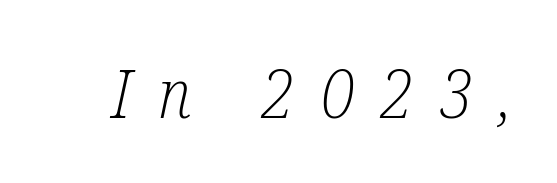
{"serif": "yes", "italic": "yes", "lean": "right", "slant_degrees": 12, "bold": "no", "weight": "light", "width": "condensed", "stroke_contrast": "low", "x_height": "medium", "monospaced": "no", "underline": "no", "letter_spacing": "wide", "letter_spacing_em": 0.39, "glyph_px": 68}
